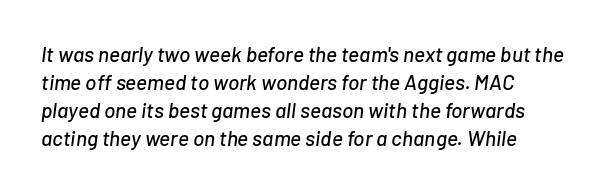
The image shows 21 px text type, italic (leaning right); set left-aligned, normal line spacing (1.34x), normal letter spacing, not underlined.
